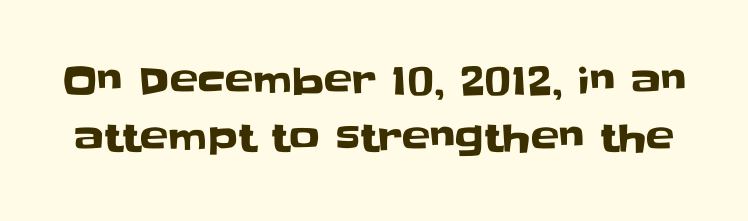
The image shows 38 px sans-serif type, upright; set normal line spacing (1.5x), normal letter spacing, not underlined; low stroke contrast and a large x-height.
